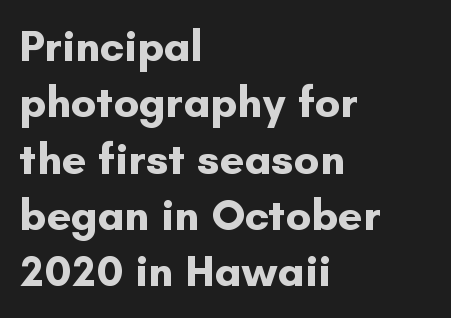
I'd describe the lettering as bold — thick and assertive. This sample has the flowing, uneven cadence of proportional lettering. Teacher's note: observe the even left margin — that is flush-left alignment. This sample uses an upright cut, with every glyph sitting square on the baseline.
